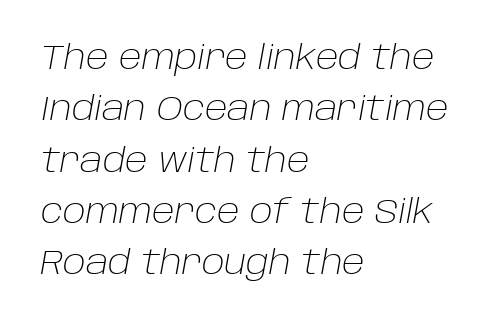
Q: Is the text bold? A: No.
Q: Is the text italic (slanted)? A: Yes, it leans right by about 10 degrees.
Q: Is the text underlined? A: No.
Q: How is the paragraph aligned? A: Left-aligned.
Q: Is the spacing between letters normal or unusually wide? A: Normal.
Q: Is the spacing between lines tight, normal or loose? A: Normal.
Q: Width (condensed, normal, or wide)? A: Normal.
Q: Stroke contrast? A: Low.
Q: x-height? A: Large.
Q: Monospaced? A: No.
